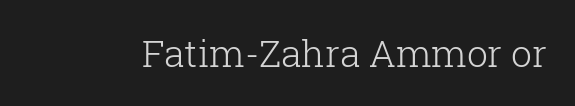
This is serif lettering, the kind often seen in printed books. The line texture is even and compact thanks to regular tracking. The weight would be labelled regular, book, light, or lighter still. Varying glyph widths throughout — classic text-font behaviour. Descender tails drop into unmarked territory.
